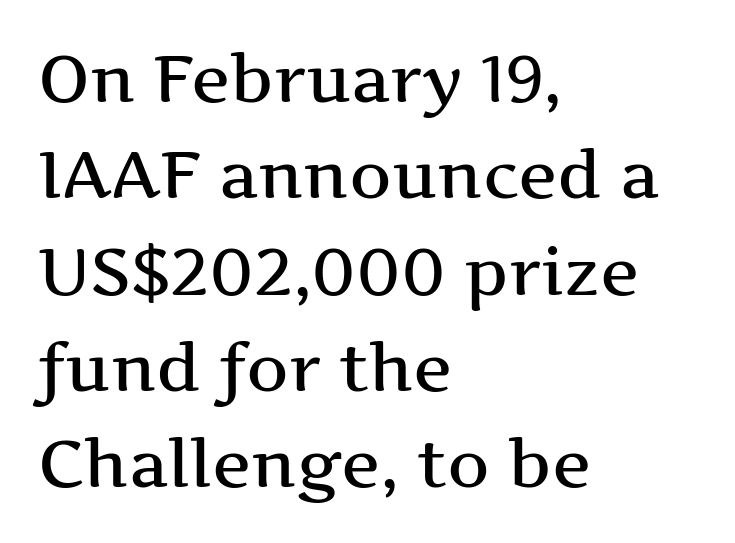
The image shows 66 px wide serif type, upright; set left-aligned, normal line spacing (1.46x), normal letter spacing, not underlined; medium stroke contrast and a medium x-height.
